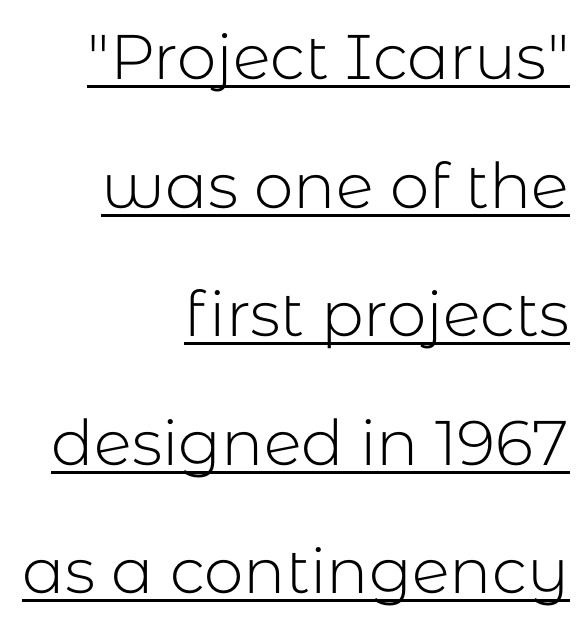
How would I describe the line gaps? Wide and relaxed. The lettering stays uniformly vertical, giving the passage a roman look. You can tell from the bare stems that sans-serif type was used. Layout note: lines flush right.
